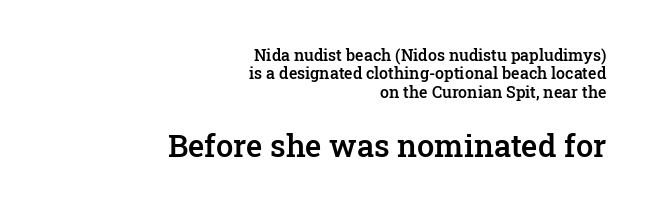
Notice how descenders almost collide with the ascenders below — that's tight leading. Its strokes are somewhat broadened, the hallmark of semibold type. A roman cut, with each character standing at attention. Of the two passages, the one underneath uses the larger point size. The horizontal fit of the characters is conventional and even.
